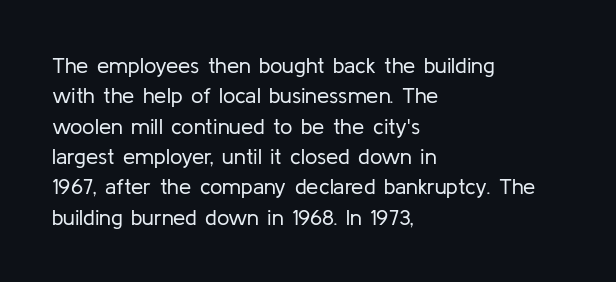
Q: Is the text bold? A: No.
Q: Is the text italic (slanted)? A: No, it is upright.
Q: Is the text underlined? A: No.
Q: How is the paragraph aligned? A: Left-aligned.
Q: Is the spacing between letters normal or unusually wide? A: Normal.
Q: Is the spacing between lines tight, normal or loose? A: Normal.
